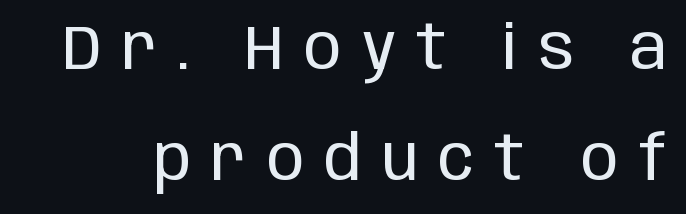
Does extra space separate the letters? Yes, quite a lot of it. Is this a fixed-width face? No — the glyphs have proportional, varying widths. Type style note: lacks serifs. Beneath every word, the page is bare.
